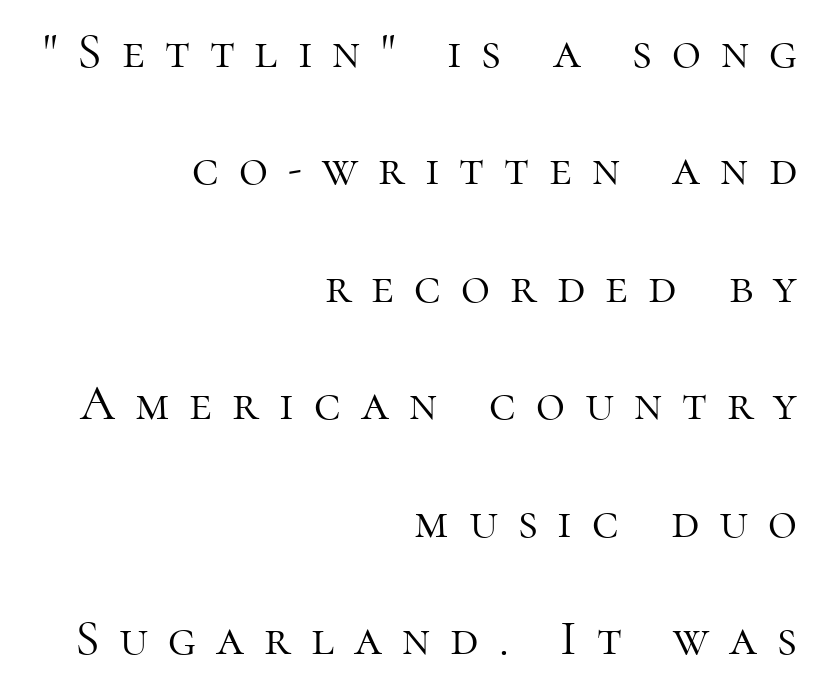
{"serif": "yes", "italic": "no", "bold": "no", "weight": "light", "width": "normal", "stroke_contrast": "high", "x_height": "medium", "monospaced": "no", "underline": "no", "align": "right", "line_spacing": "loose", "line_spacing_ratio": 2.35, "letter_spacing": "wide", "letter_spacing_em": 0.4, "glyph_px": 50}
